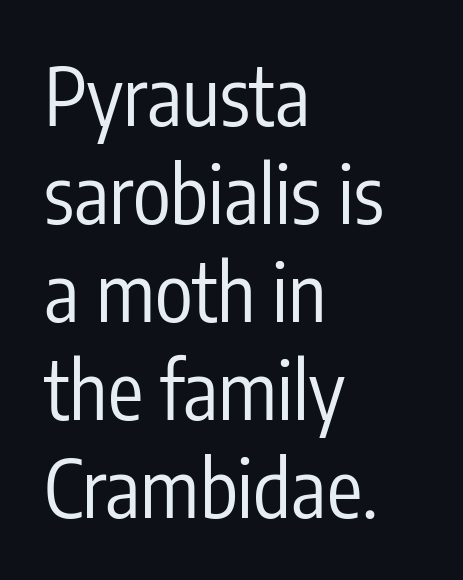
{"serif": "no", "italic": "no", "bold": "no", "weight": "regular", "width": "condensed", "stroke_contrast": "low", "x_height": "medium", "monospaced": "no", "underline": "no", "align": "left", "line_spacing_ratio": 1.24, "letter_spacing": "normal", "letter_spacing_em": 0.0, "glyph_px": 79}
